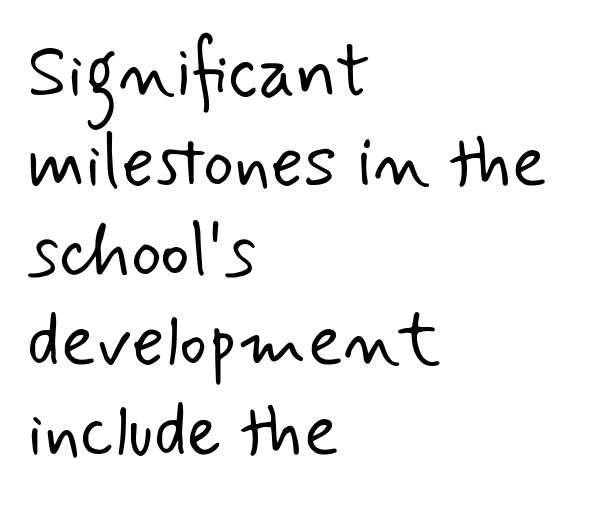
{"serif": "no", "bold": "no", "weight": "light", "width": "normal", "stroke_contrast": "low", "x_height": "small", "monospaced": "no", "underline": "no", "align": "left", "line_spacing_ratio": 1.23, "letter_spacing": "normal", "letter_spacing_em": 0.0, "glyph_px": 73}
